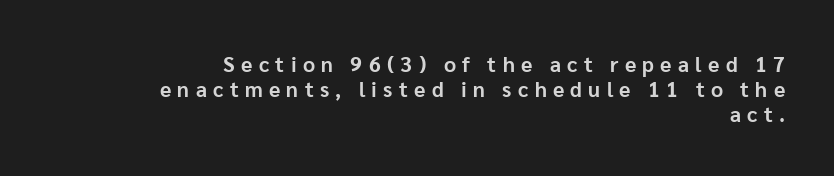
The image shows 21 px bold type, upright; set right-aligned, line spacing 1.18x, unusually wide letter spacing (+0.3 em), not underlined.
